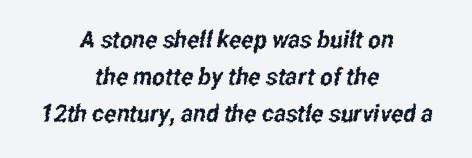
Q: Is the text underlined? A: No.
Q: How is the paragraph aligned? A: Centered.
Q: Is the spacing between letters normal or unusually wide? A: Normal.
Q: Is the spacing between lines tight, normal or loose? A: Normal.
